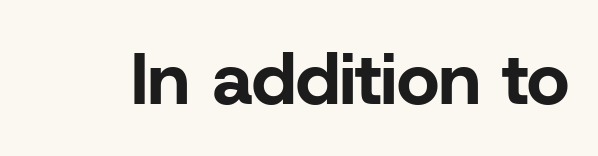
{"serif": "no", "italic": "no", "bold": "yes", "weight": "bold", "width": "normal", "stroke_contrast": "low", "x_height": "medium", "monospaced": "no", "underline": "no", "letter_spacing": "normal", "letter_spacing_em": 0.0, "glyph_px": 73}
